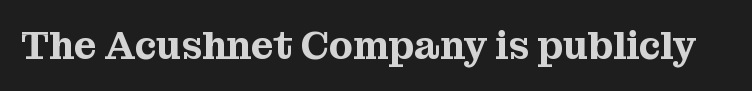
A typesetter would call this proportional, since set widths differ per character. Ordinary non-slanted type is in use. Lines of text with bare space underneath. Regarding serifs, this sample has them.
